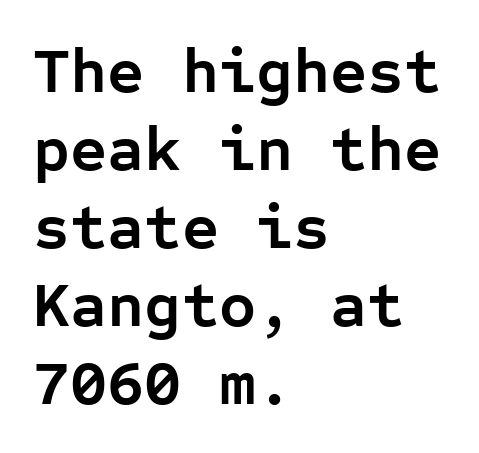
Each line starts at the same left margin while the right side varies. In terms of letterform style, serifs are entirely absent. Nobody drew a line under any word here. Quick note: not italic, upright. What weight is shown? A full bold with thick strokes.
